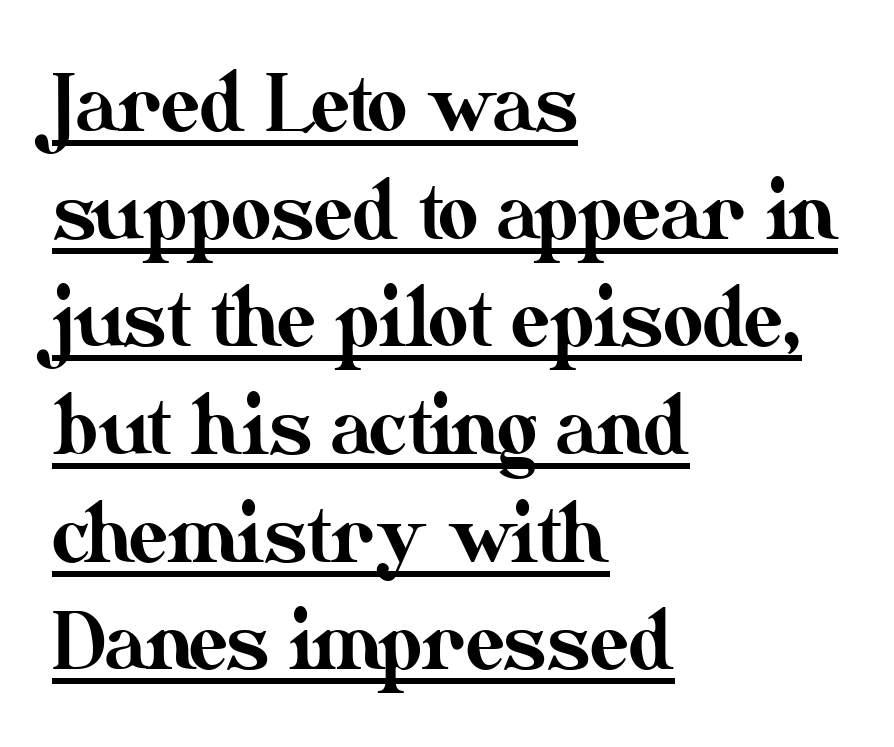
The paragraph has a hard left edge and a soft right edge. Is there an underline? Yes — a line sits under the letters. The space between consecutive lines is moderate. The face used here is proportionally spaced, like ordinary book or web type. Default kerning and tracking; the words read as compact shapes. The type sits square on the baseline with zero lean.
